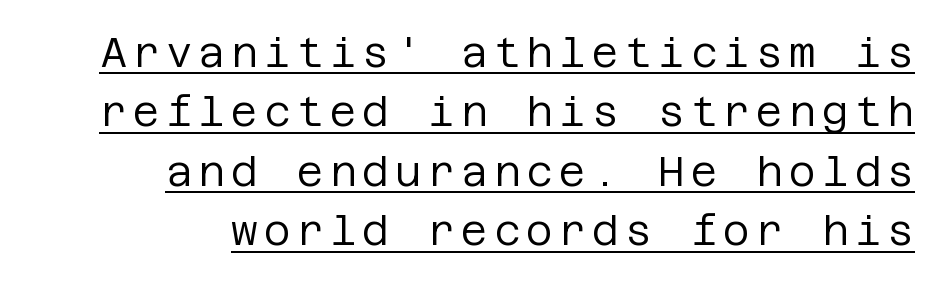
The typesetter has applied underlining to the passage shown. Heft: none added — not bold. Is this a sans? Yes — the strokes have no serifs. Each new line begins a customary step beneath the previous one. Which margin do the lines hug? The right one — the left edge is uneven.
